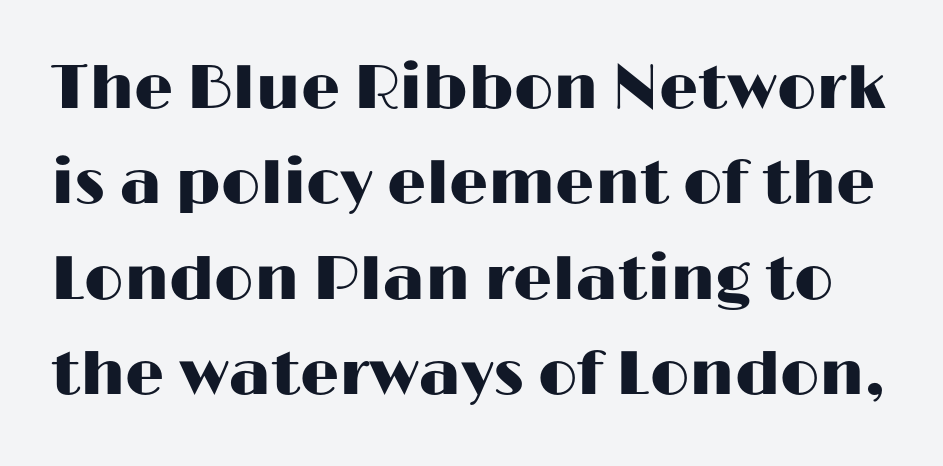
Q: Is the text italic (slanted)? A: No, it is upright.
Q: Is the typeface a serif or a sans-serif typeface? A: Sans-serif.
Q: Is the text underlined? A: No.
Q: Is the spacing between letters normal or unusually wide? A: Normal.
Q: Is the spacing between lines tight, normal or loose? A: Normal.
Q: Width (condensed, normal, or wide)? A: Wide.
Q: Stroke contrast? A: High.
Q: x-height? A: Medium.
Q: Monospaced? A: No.
